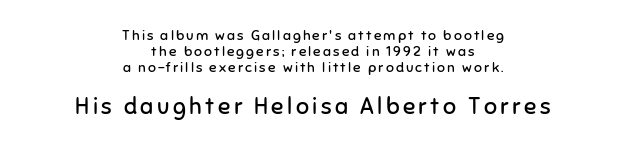
Anything drawn beneath the words? Only blank space. Size hierarchy here favors the trailing block over the leading one. If you drew a line through each stem, it would be perfectly vertical. The leading is snug, giving the passage a crowded texture. The setting favours the middle, as headings and verse often do. Counters stay open thanks to moderate or lighter strokes.
